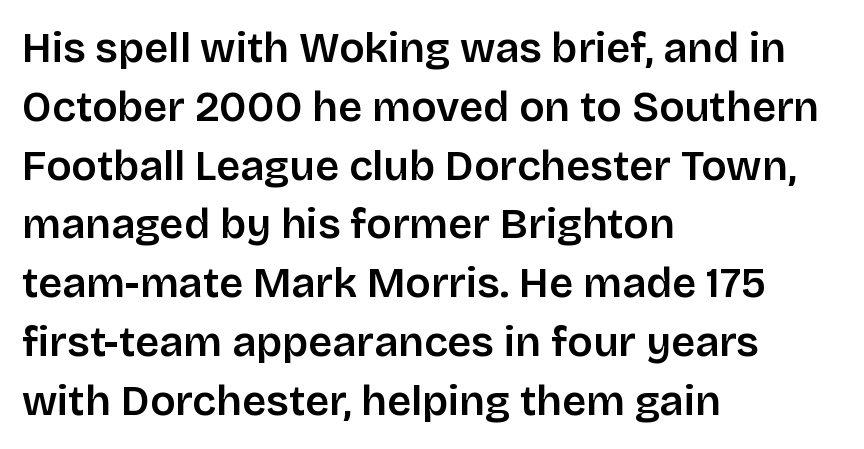
Q: Is the text italic (slanted)? A: No, it is upright.
Q: Is the typeface a serif or a sans-serif typeface? A: Sans-serif.
Q: Is the text underlined? A: No.
Q: How is the paragraph aligned? A: Left-aligned.
Q: Is the spacing between letters normal or unusually wide? A: Normal.
Q: Is the spacing between lines tight, normal or loose? A: Normal.
Q: Width (condensed, normal, or wide)? A: Normal.
Q: Stroke contrast? A: Low.
Q: x-height? A: Large.
Q: Monospaced? A: No.
